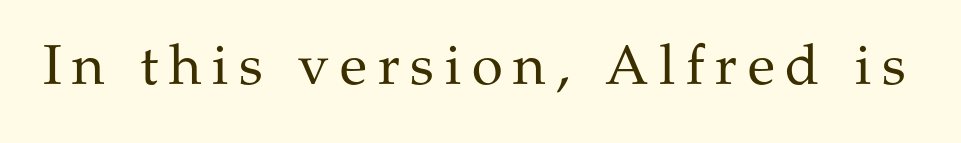
The image shows 56 px regular-weight serif type, upright; set not underlined; medium stroke contrast and a medium x-height.
